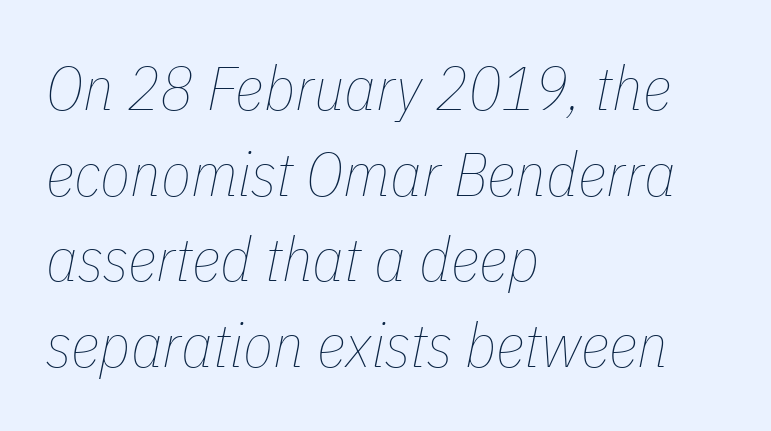
The glyphs look as if they've been sheared to an angle. The face looks like a standard text weight, possibly lighter. The face used here is proportionally spaced, like ordinary book or web type. All the whitespace from short lines collects on the right. This sample keeps an unexceptional amount of space between lines.
